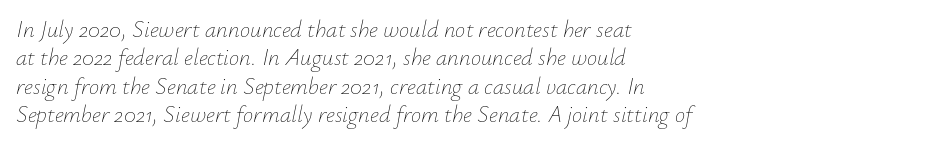
Q: Is the text bold? A: No.
Q: Is the text italic (slanted)? A: Yes, it leans right by about 12 degrees.
Q: Is the text underlined? A: No.
Q: How is the paragraph aligned? A: Left-aligned.
Q: Is the spacing between letters normal or unusually wide? A: Normal.
